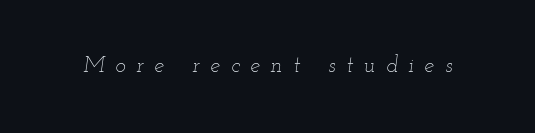
Q: Is the text bold? A: No.
Q: Is the text italic (slanted)? A: Yes, it leans right by about 12 degrees.
Q: Is the text underlined? A: No.
Q: Is the spacing between letters normal or unusually wide? A: Unusually wide.
